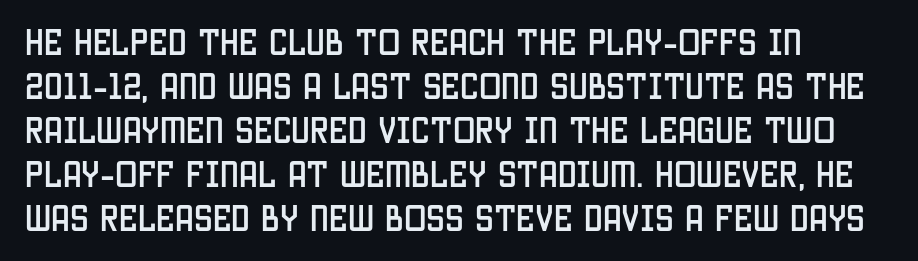
The image shows 30 px condensed sans-serif type, upright; set left-aligned, normal line spacing (1.47x), normal letter spacing, not underlined; low stroke contrast and a large x-height.
